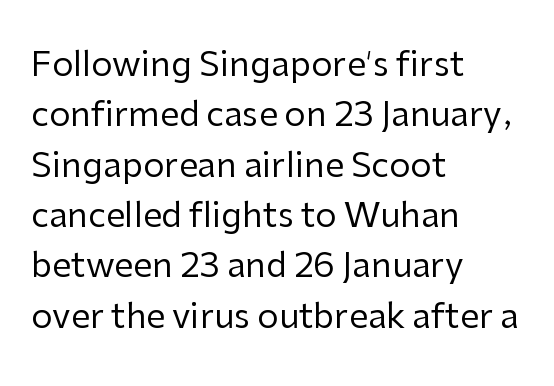
Q: Is the text bold? A: No.
Q: Is the text italic (slanted)? A: No, it is upright.
Q: Is the typeface a serif or a sans-serif typeface? A: Sans-serif.
Q: Is the text underlined? A: No.
Q: How is the paragraph aligned? A: Left-aligned.
Q: Is the spacing between letters normal or unusually wide? A: Normal.
Q: Is the spacing between lines tight, normal or loose? A: Normal.
Q: Width (condensed, normal, or wide)? A: Normal.
Q: Stroke contrast? A: Low.
Q: x-height? A: Medium.
Q: Monospaced? A: No.
